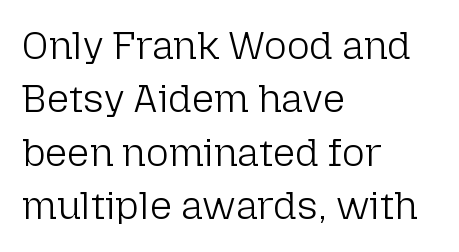
The image shows 39 px light sans-serif type, upright; set left-aligned, normal line spacing (1.37x), normal letter spacing, not underlined; low stroke contrast and a medium x-height.
